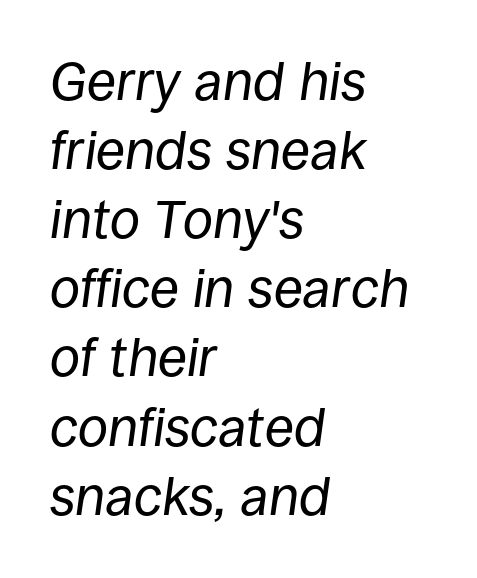
Q: Is the text bold? A: No.
Q: Is the text italic (slanted)? A: Yes, it leans right by about 8 degrees.
Q: Is the text underlined? A: No.
Q: How is the paragraph aligned? A: Left-aligned.
Q: Is the spacing between letters normal or unusually wide? A: Normal.
Q: Is the spacing between lines tight, normal or loose? A: Normal.
Q: Width (condensed, normal, or wide)? A: Normal.
Q: Stroke contrast? A: Low.
Q: x-height? A: Large.
Q: Monospaced? A: No.
